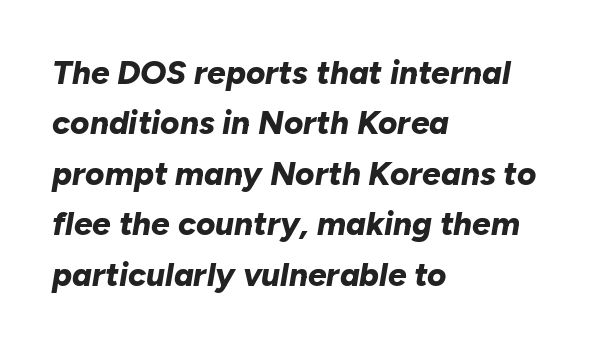
The paragraph shown leans on its left margin. Line spacing here is normal. Slanted lettering throughout. Observe the ordinary spacing: letters are neighbours, not strangers. Strokes here are thick enough to call this a true bold. The passage shown is typed in a proportional face where columns would drift.
